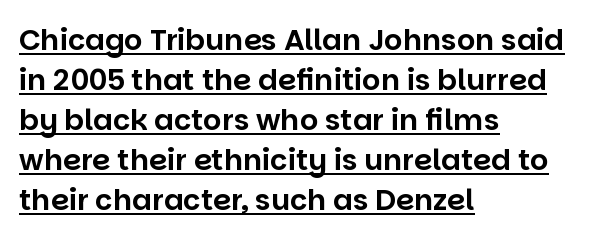
Q: Is the text italic (slanted)? A: No, it is upright.
Q: Is the typeface a serif or a sans-serif typeface? A: Sans-serif.
Q: Is the text underlined? A: Yes.
Q: How is the paragraph aligned? A: Left-aligned.
Q: Is the spacing between letters normal or unusually wide? A: Normal.
Q: Is the spacing between lines tight, normal or loose? A: Normal.
Q: Width (condensed, normal, or wide)? A: Normal.
Q: Stroke contrast? A: Low.
Q: x-height? A: Large.
Q: Monospaced? A: No.
